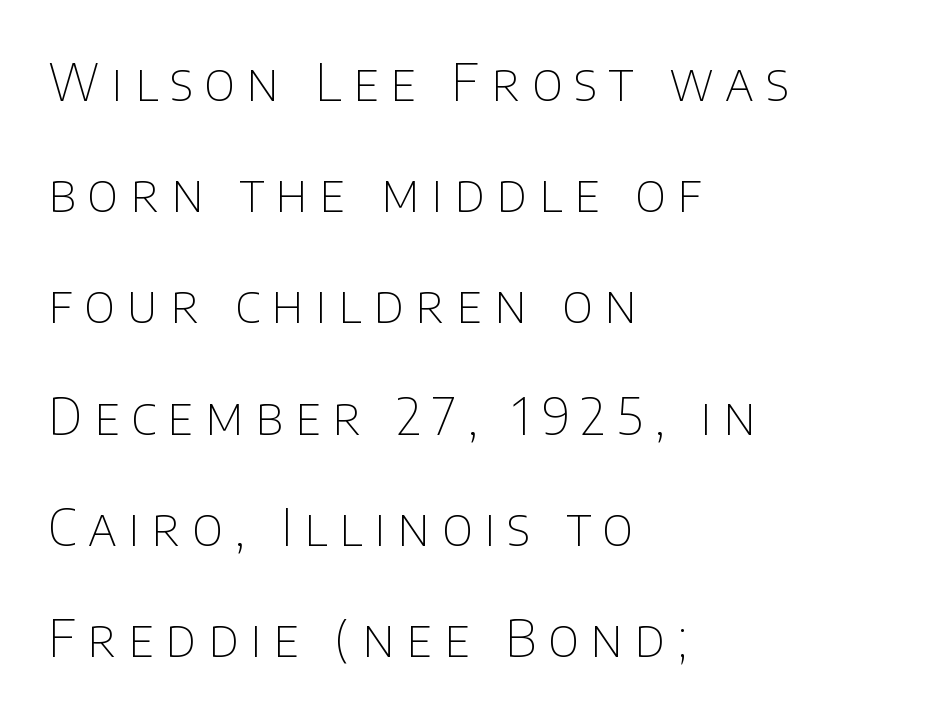
Q: Is the text bold? A: No.
Q: Is the text italic (slanted)? A: No, it is upright.
Q: Is the typeface a serif or a sans-serif typeface? A: Sans-serif.
Q: Is the text underlined? A: No.
Q: How is the paragraph aligned? A: Left-aligned.
Q: Is the spacing between letters normal or unusually wide? A: Unusually wide.
Q: Is the spacing between lines tight, normal or loose? A: Loose.
Q: Width (condensed, normal, or wide)? A: Normal.
Q: Stroke contrast? A: Low.
Q: x-height? A: Large.
Q: Monospaced? A: No.
